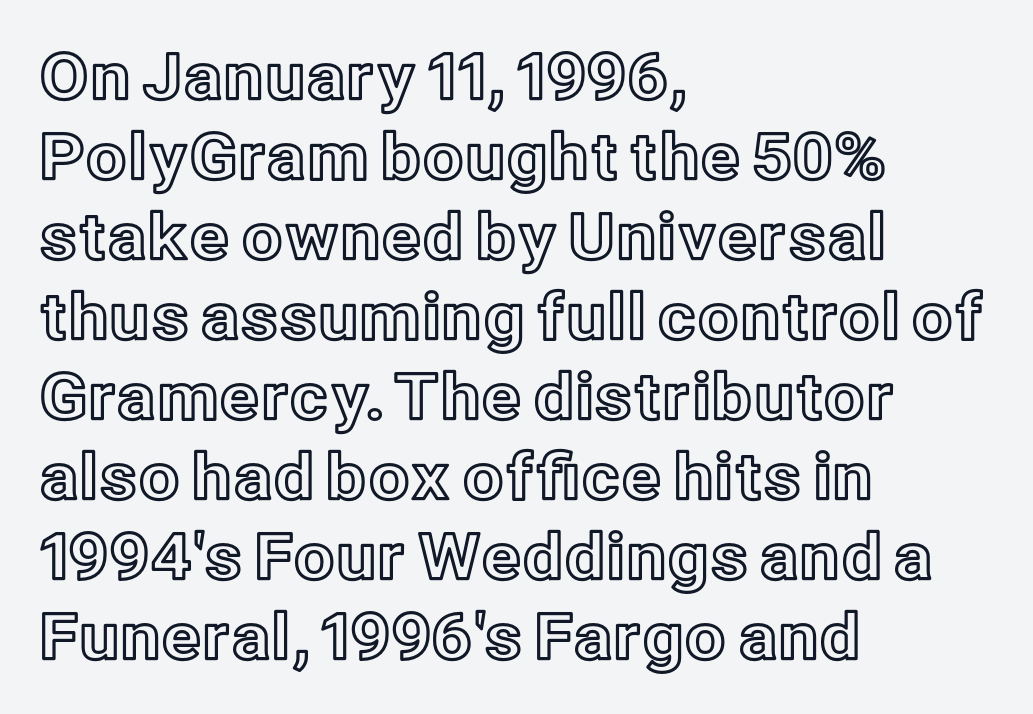
Tracking value appears to be zero — textbook default spacing. The specimen omits any rule beneath the text block's lines. Students, observe: this is what conventionally led text looks like. Tall strokes in this sample are plumb rather than angled.
